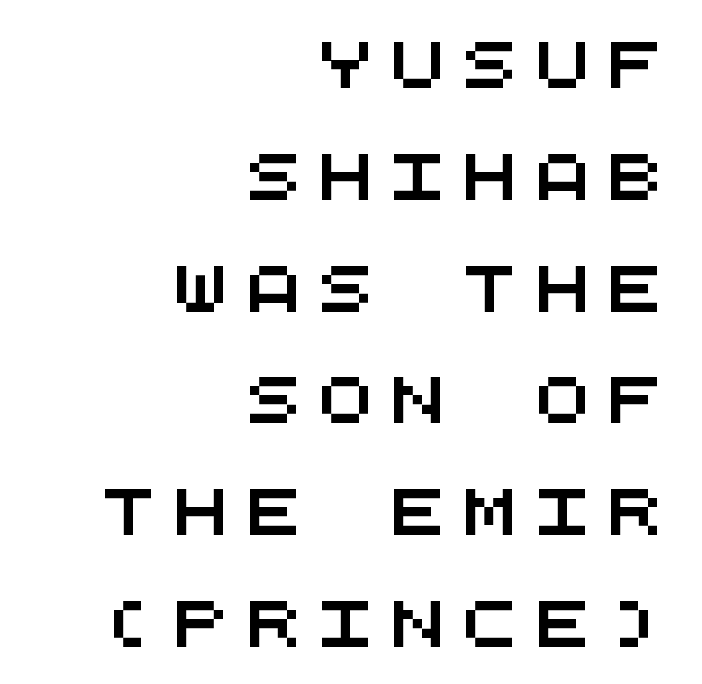
{"serif": "no", "width": "wide", "stroke_contrast": "medium", "x_height": "large", "monospaced": "yes", "underline": "no", "align": "right", "line_spacing": "loose", "line_spacing_ratio": 2.43, "letter_spacing": "wide", "letter_spacing_em": 0.37, "glyph_px": 46}
